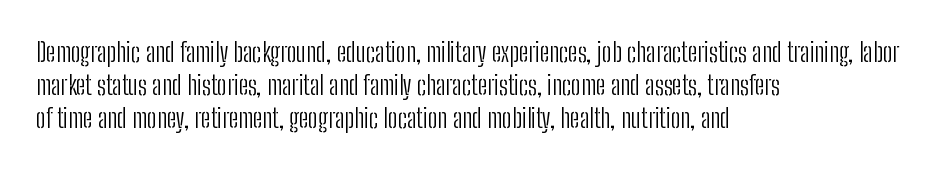
The image shows 26 px text type, upright; set left-aligned, normal line spacing (1.26x), normal letter spacing, not underlined.
